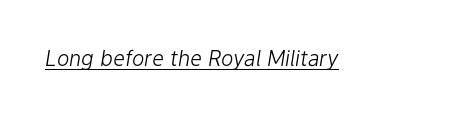
Inter-character spacing is left at the font's built-in metrics. Rendered with sloped, italic letterforms. Vertical stems look standard width or narrower in stroke. You can see a thin bar hugging the bottom of the glyphs.
